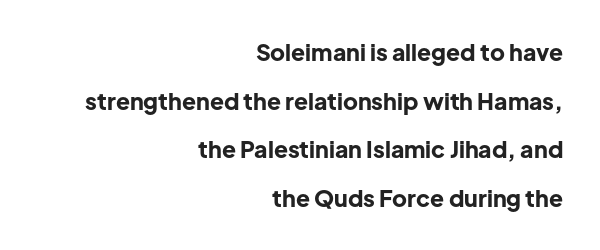
Unlike italic type, these characters show no tilt at all. The string is rendered with underlining switched off. The type is set solid horizontally, with unmodified tracking. In terms of weight, the rendering is a true, heavy bold. One glance says open: line gaps are wider than usual.
